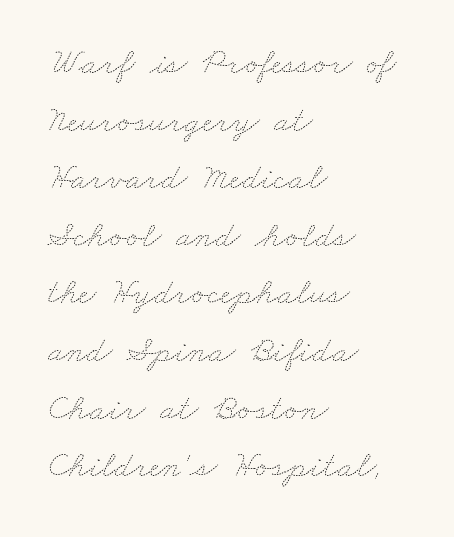
The image shows 36 px thin, wide type; set left-aligned, normal line spacing (1.6x), normal letter spacing, not underlined; medium stroke contrast and a small x-height.
